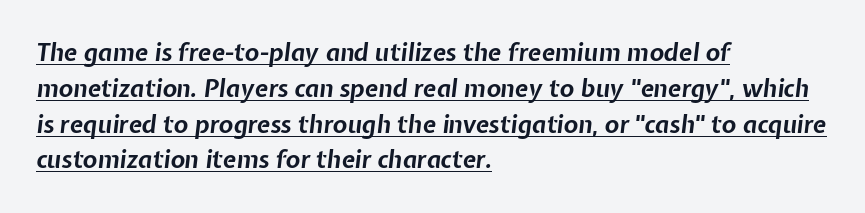
The image shows 24 px bold type, italic (leaning right); set left-aligned, normal line spacing (1.49x), normal letter spacing, underlined.
